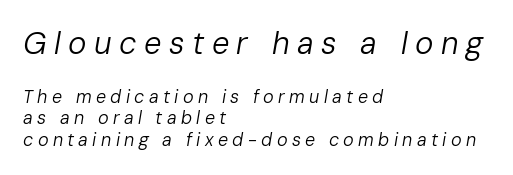
{"italic": "yes", "lean": "right", "slant_degrees": 10, "bold": "no", "weight": "regular", "width": "normal", "stroke_contrast": "low", "x_height": "medium", "monospaced": "no", "underline": "no", "align": "left", "line_spacing_ratio": 1.19, "letter_spacing": "wide", "letter_spacing_em": 0.24, "larger_block": "first", "size_ratio": 1.72, "glyph_px": 31}
